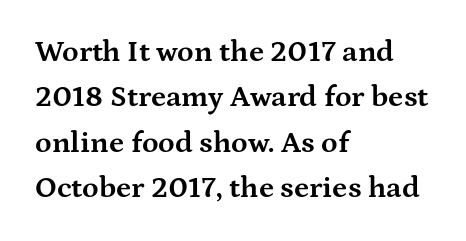
The rows are spaced the way most documents space them. Think of a printed novel: that variable character pitch is what you see here. Students, note that the glyphs here touch the page at normal intervals. Typesetter's note: full bold, strokes at maximum text heaviness. Designer's note — italics off, roman on.
